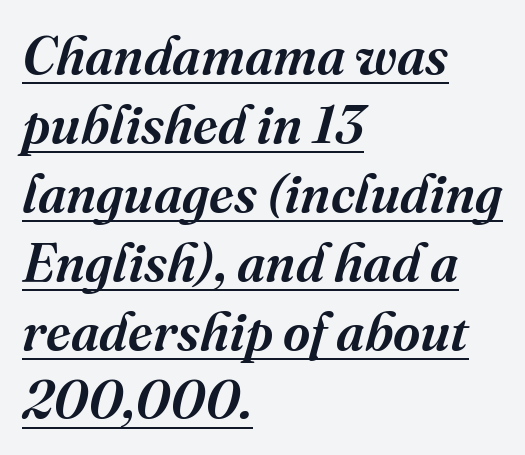
Q: Is the text bold? A: Semi-bold.
Q: Is the text italic (slanted)? A: Yes, it leans right by about 16 degrees.
Q: Is the typeface a serif or a sans-serif typeface? A: Serif.
Q: Is the text underlined? A: Yes.
Q: How is the paragraph aligned? A: Left-aligned.
Q: Is the spacing between letters normal or unusually wide? A: Normal.
Q: Is the spacing between lines tight, normal or loose? A: Normal.
Q: Width (condensed, normal, or wide)? A: Normal.
Q: Stroke contrast? A: Medium.
Q: x-height? A: Medium.
Q: Monospaced? A: No.
